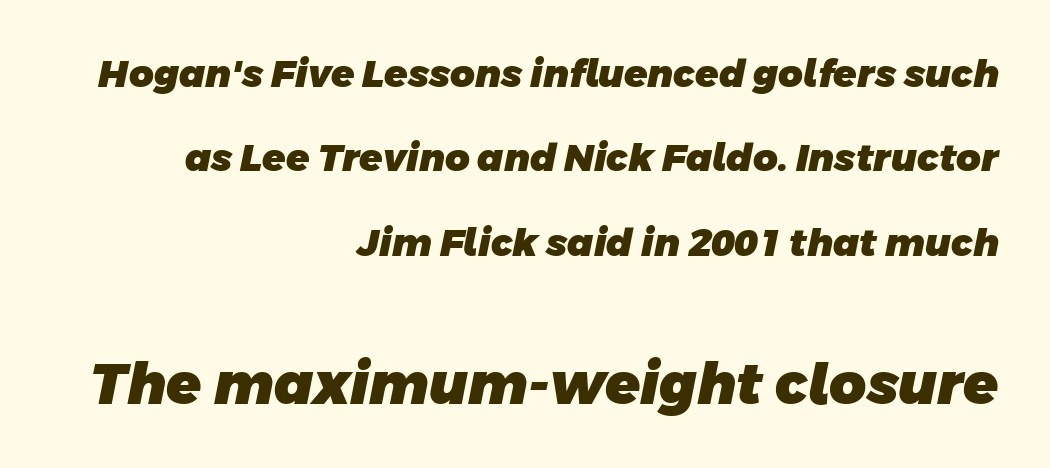
Do the characters align in a grid? No, the font is proportional. The baseline area is clear. Heavy-handed strokes throughout: this text is bold. The rendering shows plain stroke endings on the letterforms — a sans-serif design. Does the bottom block carry the larger type? Yes, it does.
